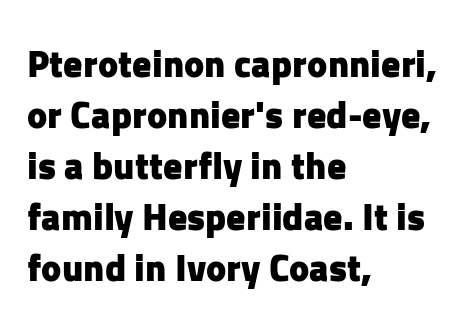
The rendering anchors every line to the left-hand side. I'd describe the lettering as bold — thick and assertive. This is sans-serif lettering, the kind often seen on screens and signage. The foot of each line stays bare and open. Each word holds together tightly as a unit, with standard inter-letter gaps.
